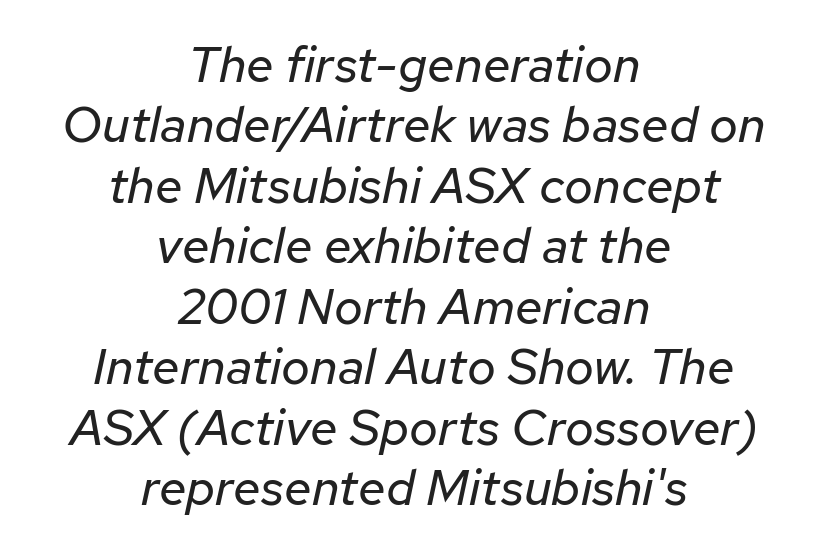
{"italic": "yes", "lean": "right", "slant_degrees": 12, "bold": "no", "weight": "regular", "width": "normal", "stroke_contrast": "low", "x_height": "medium", "monospaced": "no", "underline": "no", "align": "center", "line_spacing_ratio": 1.21, "letter_spacing": "normal", "letter_spacing_em": 0.0, "glyph_px": 50}
